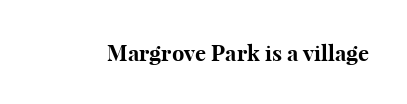
The image shows 22 px bold type, upright; set normal letter spacing, not underlined.
